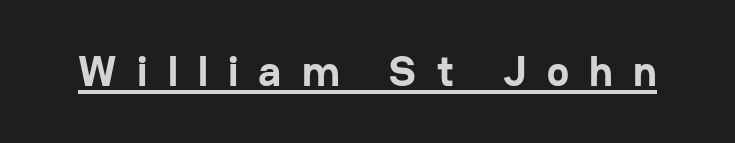
Chunky letters — that's bold for sure. The characters display no serif detailing; their extremities are plain. Spacing verdict: proportional, widths tailored to each character. Check the space under the baseline: a stroke is drawn there. The letterforms stand isolated, each surrounded by extra space. Notice how the stems are strictly vertical — no italics here.
